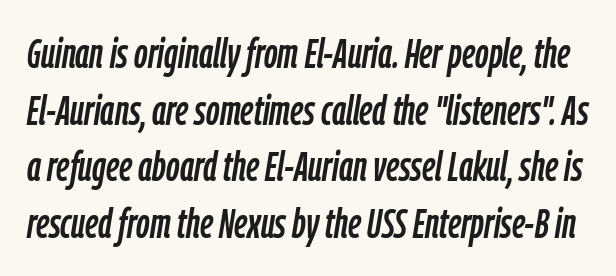
The image shows 42 px condensed type, italic (leaning right); set normal line spacing (1.35x), normal letter spacing, not underlined; low stroke contrast and a medium x-height.
